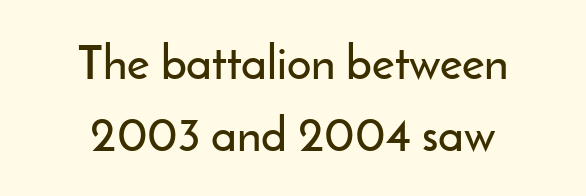
Q: Is the text italic (slanted)? A: No, it is upright.
Q: Is the typeface a serif or a sans-serif typeface? A: Sans-serif.
Q: Is the text underlined? A: No.
Q: How is the paragraph aligned? A: Centered.
Q: Is the spacing between letters normal or unusually wide? A: Normal.
Q: Is the spacing between lines tight, normal or loose? A: Normal.
Q: Width (condensed, normal, or wide)? A: Normal.
Q: Stroke contrast? A: Low.
Q: x-height? A: Small.
Q: Monospaced? A: No.
